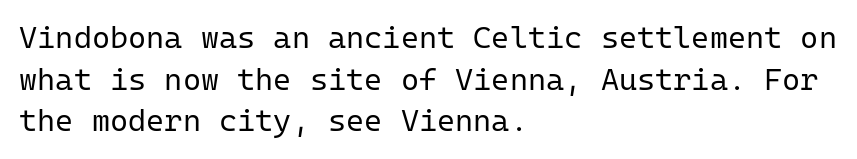
Q: Is the text bold? A: No.
Q: Is the text italic (slanted)? A: No, it is upright.
Q: Is the typeface a serif or a sans-serif typeface? A: Sans-serif.
Q: Is the text underlined? A: No.
Q: How is the paragraph aligned? A: Left-aligned.
Q: Is the spacing between letters normal or unusually wide? A: Normal.
Q: Is the spacing between lines tight, normal or loose? A: Normal.
Q: Width (condensed, normal, or wide)? A: Normal.
Q: Stroke contrast? A: Low.
Q: x-height? A: Medium.
Q: Monospaced? A: Yes.
